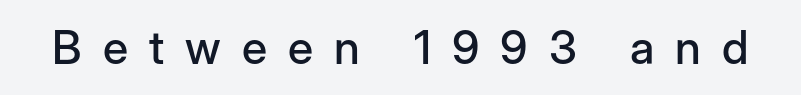
{"serif": "no", "italic": "no", "width": "normal", "stroke_contrast": "low", "x_height": "medium", "monospaced": "no", "underline": "no", "letter_spacing": "wide", "letter_spacing_em": 0.46, "glyph_px": 46}
